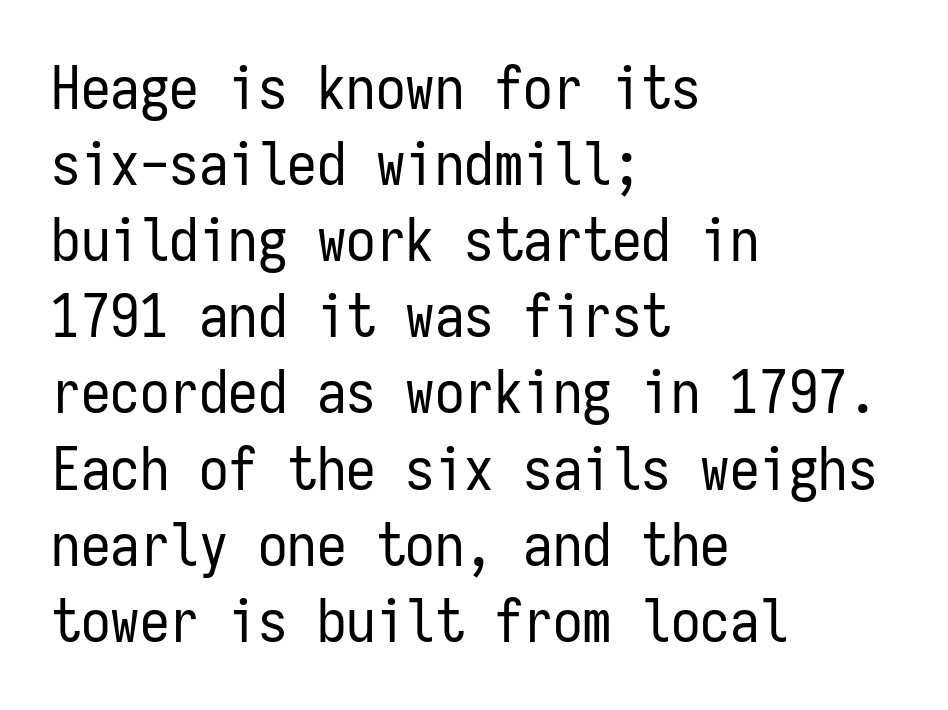
The image shows 59 px regular-weight, condensed sans-serif type, upright, monospaced; set left-aligned, normal line spacing (1.29x), normal letter spacing, not underlined; low stroke contrast and a medium x-height.
